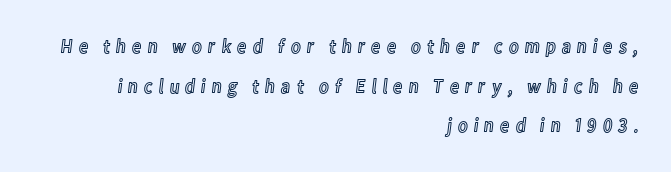
{"underline": "no", "align": "right", "line_spacing": "loose", "line_spacing_ratio": 1.98, "letter_spacing": "wide", "letter_spacing_em": 0.27, "glyph_px": 20}
